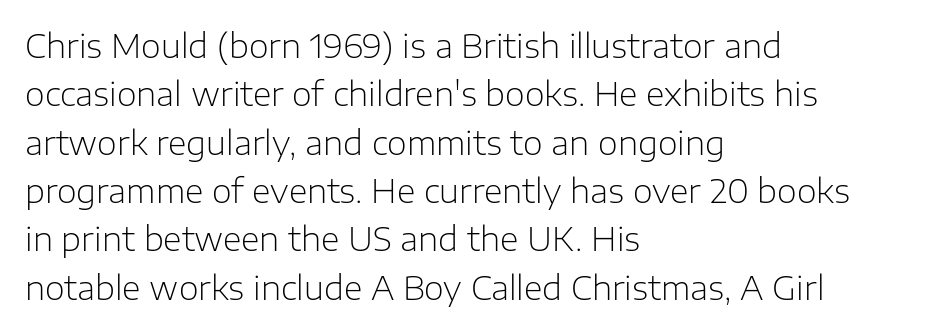
The image shows 32 px light sans-serif type, upright; set left-aligned, normal line spacing (1.51x), normal letter spacing, not underlined; low stroke contrast and a medium x-height.
